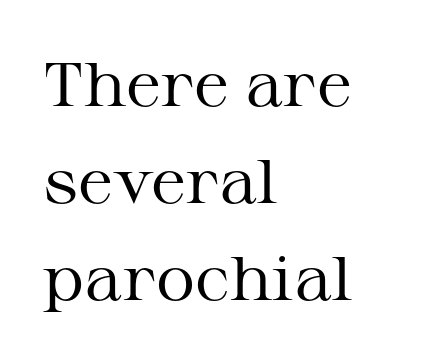
The image shows 61 px regular-weight, wide serif type, upright; set left-aligned, normal line spacing (1.59x), normal letter spacing, not underlined; medium stroke contrast and a medium x-height.
